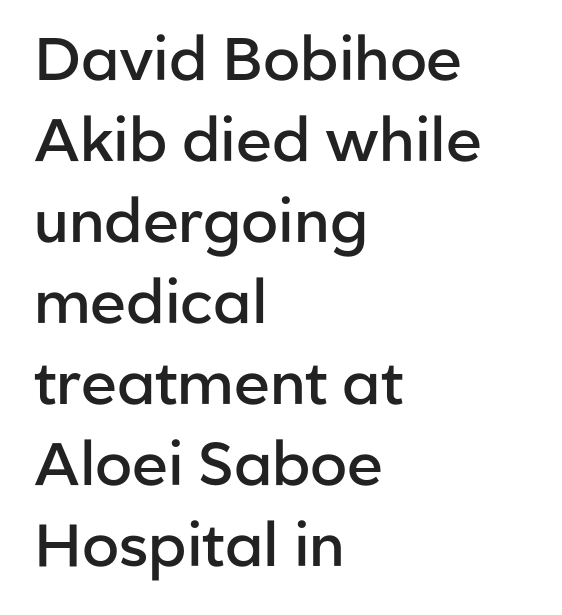
The image shows 60 px semibold sans-serif type, upright; set left-aligned, normal line spacing (1.35x), normal letter spacing, not underlined; low stroke contrast and a medium x-height.
